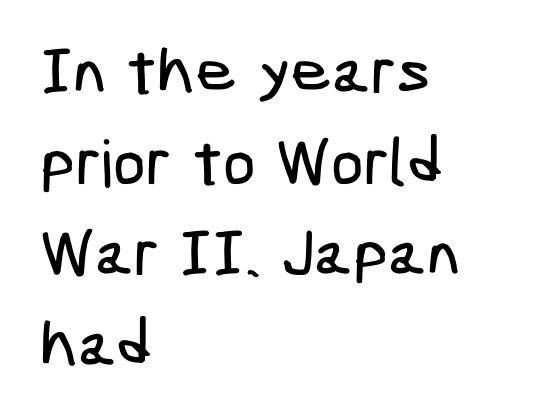
Q: Is the typeface a serif or a sans-serif typeface? A: Sans-serif.
Q: Is the text underlined? A: No.
Q: How is the paragraph aligned? A: Left-aligned.
Q: Is the spacing between letters normal or unusually wide? A: Normal.
Q: Is the spacing between lines tight, normal or loose? A: Normal.
Q: Width (condensed, normal, or wide)? A: Condensed.
Q: Stroke contrast? A: Low.
Q: x-height? A: Medium.
